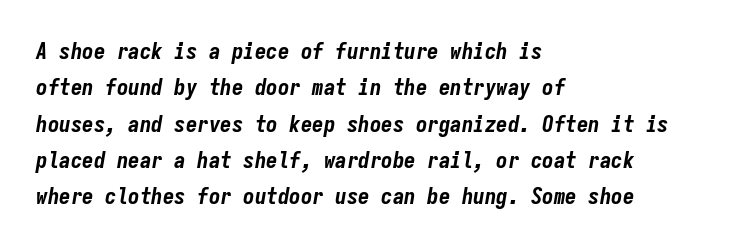
Descenders hang freely into open space. Compared with a centered layout, this one pins lines to the left instead. What stands out about the letter spacing? Nothing — it is the standard amount. Yep, that's italic — everything's leaning.
